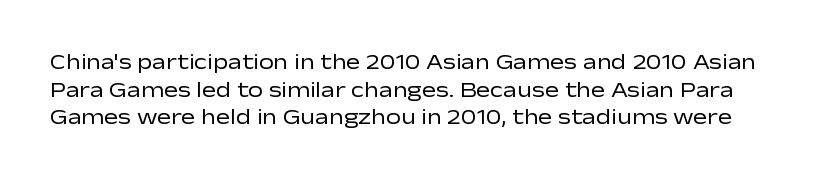
Q: Is the text bold? A: No.
Q: Is the text italic (slanted)? A: No, it is upright.
Q: Is the text underlined? A: No.
Q: Is the spacing between letters normal or unusually wide? A: Normal.
Q: Is the spacing between lines tight, normal or loose? A: Normal.
